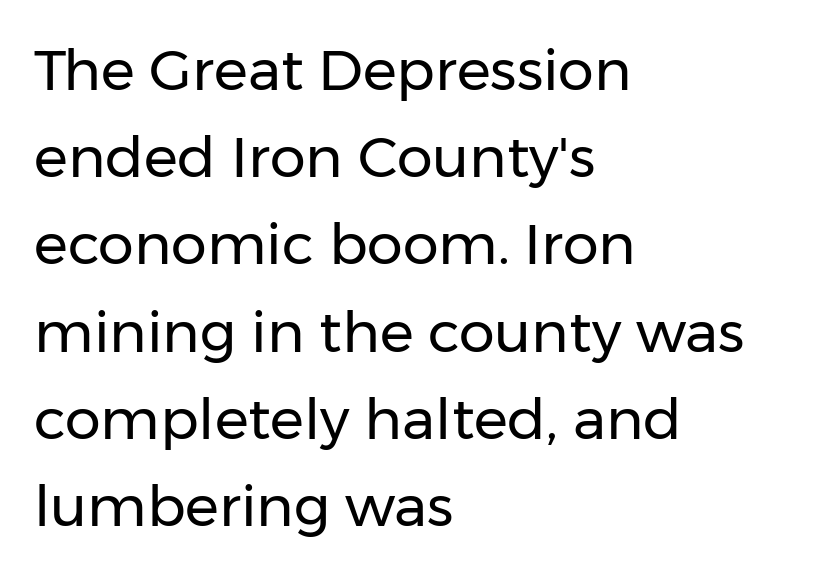
{"serif": "no", "italic": "no", "bold": "no", "weight": "regular", "width": "normal", "stroke_contrast": "low", "x_height": "medium", "monospaced": "no", "underline": "no", "align": "left", "line_spacing": "normal", "line_spacing_ratio": 1.53, "letter_spacing": "normal", "letter_spacing_em": 0.0, "glyph_px": 57}
